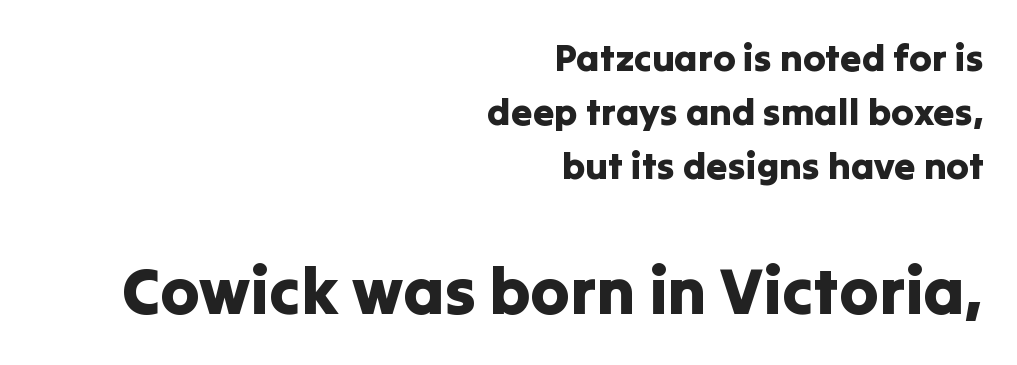
Q: Is the text italic (slanted)? A: No, it is upright.
Q: Is the typeface a serif or a sans-serif typeface? A: Sans-serif.
Q: Is the text underlined? A: No.
Q: How is the paragraph aligned? A: Right-aligned.
Q: Is the spacing between letters normal or unusually wide? A: Normal.
Q: Is the spacing between lines tight, normal or loose? A: Normal.
Q: Which block of text is set in a larger size, the first (top) or the second (bottom)? A: The second (bottom) one.
Q: Width (condensed, normal, or wide)? A: Normal.
Q: Stroke contrast? A: Low.
Q: x-height? A: Medium.
Q: Monospaced? A: No.
